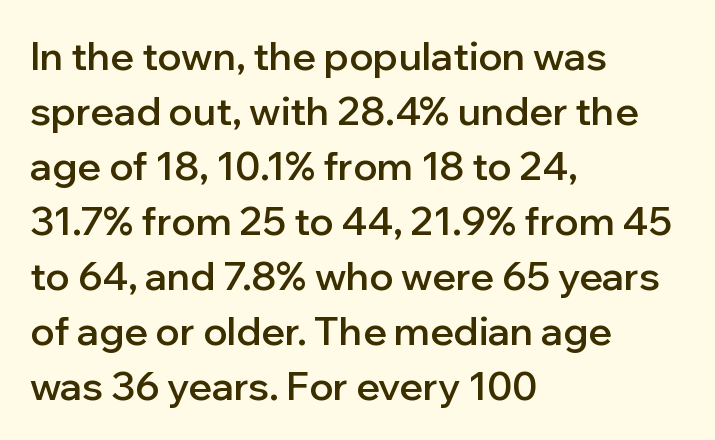
Q: Is the text bold? A: Semi-bold.
Q: Is the text italic (slanted)? A: No, it is upright.
Q: Is the typeface a serif or a sans-serif typeface? A: Sans-serif.
Q: Is the text underlined? A: No.
Q: How is the paragraph aligned? A: Left-aligned.
Q: Is the spacing between letters normal or unusually wide? A: Normal.
Q: Is the spacing between lines tight, normal or loose? A: Normal.
Q: Width (condensed, normal, or wide)? A: Normal.
Q: Stroke contrast? A: Low.
Q: x-height? A: Medium.
Q: Monospaced? A: No.
